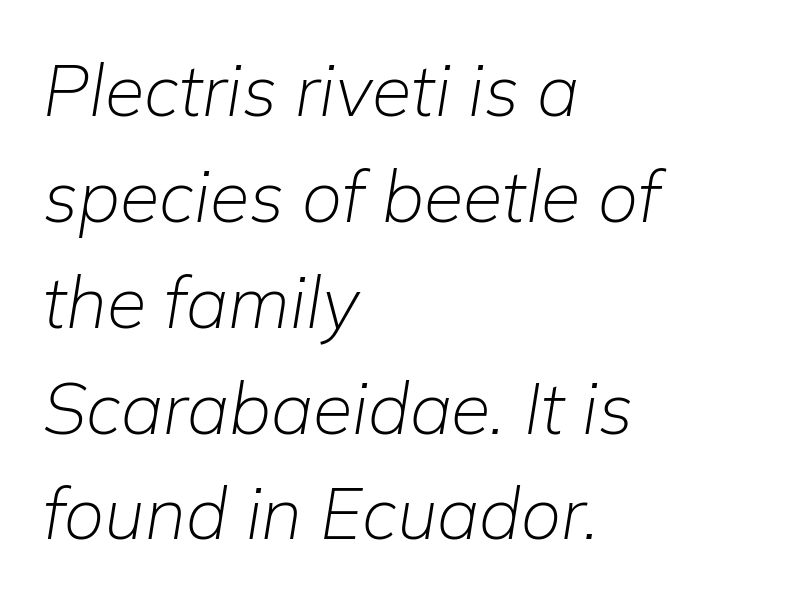
Looks like regular typesetting: each glyph gets only the width it needs. No extra tracking has been applied to these lines. Rendered with sloped, italic letterforms. Heft: none added — not bold.
